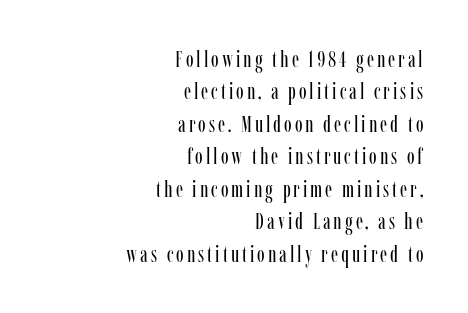
{"italic": "no", "bold": "no", "underline": "no", "align": "right", "line_spacing": "normal", "line_spacing_ratio": 1.41, "glyph_px": 23}
